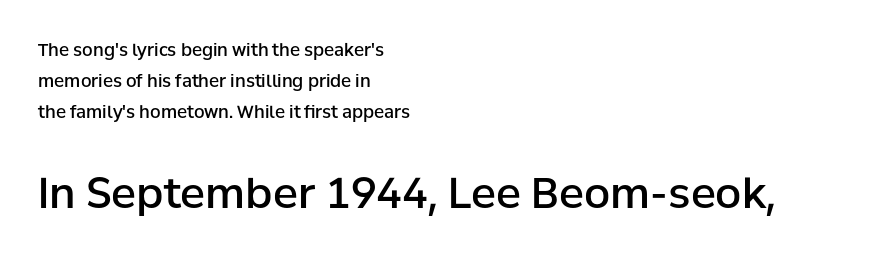
The image shows 42 px semibold sans-serif type, upright; set left-aligned, line spacing 1.81x, normal letter spacing, not underlined; the second (bottom) block is 2.47x larger; low stroke contrast and a medium x-height.
